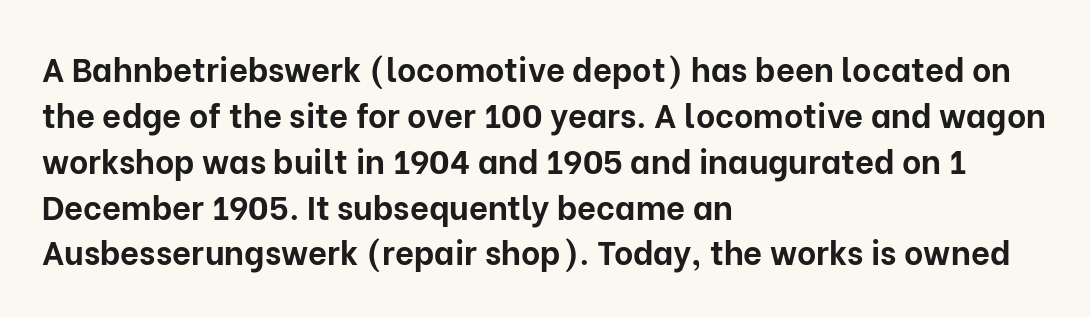
Q: Is the text bold? A: Yes.
Q: Is the text italic (slanted)? A: No, it is upright.
Q: Is the typeface a serif or a sans-serif typeface? A: Sans-serif.
Q: Is the text underlined? A: No.
Q: How is the paragraph aligned? A: Left-aligned.
Q: Is the spacing between letters normal or unusually wide? A: Normal.
Q: Is the spacing between lines tight, normal or loose? A: Normal.
Q: Width (condensed, normal, or wide)? A: Normal.
Q: Stroke contrast? A: Low.
Q: x-height? A: Medium.
Q: Monospaced? A: No.
